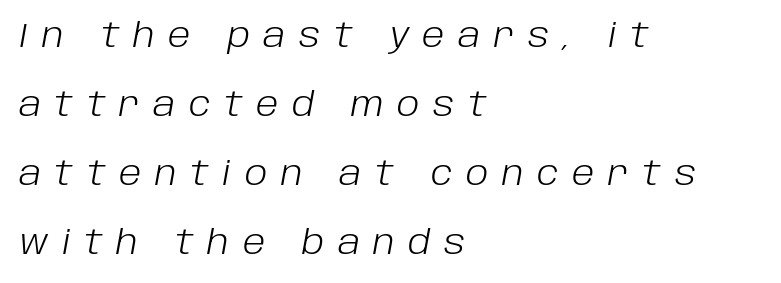
The whole block is typeset with a tilt. This sample is left-justified, so line endings fall wherever the words run out. Descenders hang freely into open space. These lines are rendered in a variable-pitch font.
